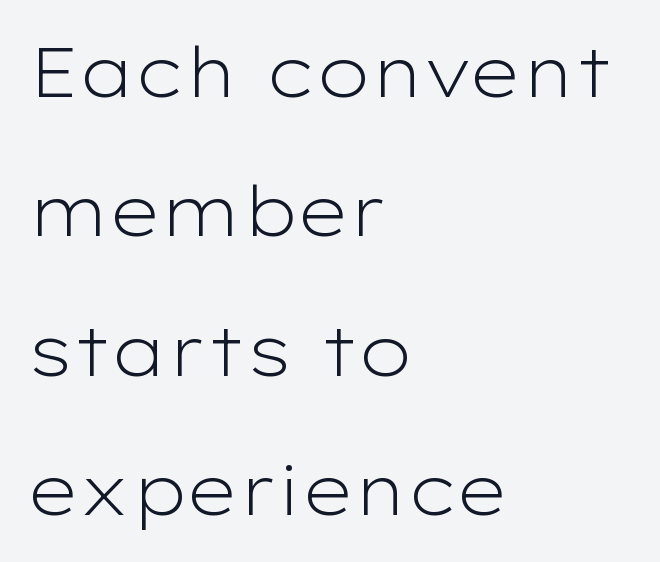
Q: Is the text bold? A: No.
Q: Is the text italic (slanted)? A: No, it is upright.
Q: Is the typeface a serif or a sans-serif typeface? A: Sans-serif.
Q: Is the text underlined? A: No.
Q: How is the paragraph aligned? A: Left-aligned.
Q: Is the spacing between letters normal or unusually wide? A: Normal.
Q: Is the spacing between lines tight, normal or loose? A: Loose.
Q: Width (condensed, normal, or wide)? A: Wide.
Q: Stroke contrast? A: Low.
Q: x-height? A: Medium.
Q: Monospaced? A: No.
